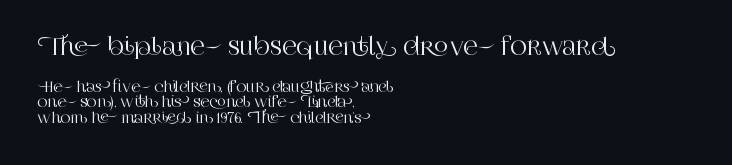
Is the lower block the larger one? No — the upper block carries the bigger type. Vertically, the passage feels compressed, each row crowding the next. Does extra space separate the letters? No, they use regular spacing. Bare-footed words on every line.
